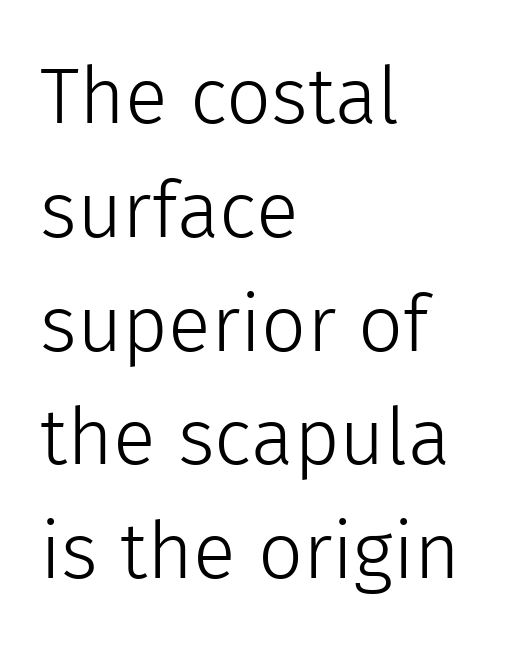
Q: Is the text bold? A: No.
Q: Is the text italic (slanted)? A: No, it is upright.
Q: Is the typeface a serif or a sans-serif typeface? A: Sans-serif.
Q: Is the text underlined? A: No.
Q: How is the paragraph aligned? A: Left-aligned.
Q: Is the spacing between letters normal or unusually wide? A: Normal.
Q: Is the spacing between lines tight, normal or loose? A: Normal.
Q: Width (condensed, normal, or wide)? A: Normal.
Q: x-height? A: Medium.
Q: Monospaced? A: No.
